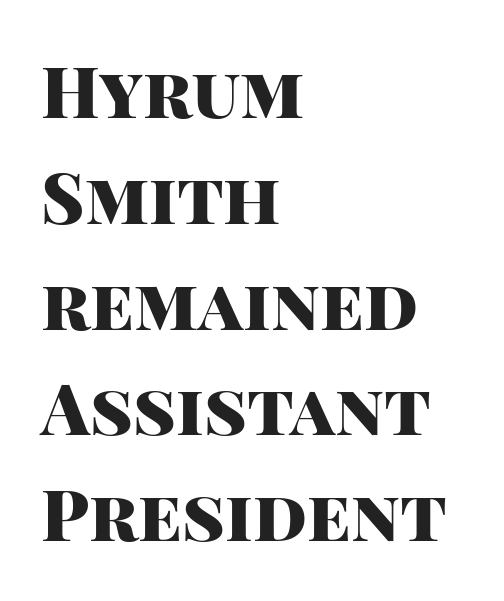
Normally led — the rows are evenly, conventionally spaced. The lettering stays uniformly vertical, giving the passage a roman look. Alignment: flush left. How heavy is the stroke? Heavy — this is a bold. The type family on display is of the sans-serif kind. The glyphs are unaccompanied by any horizontal stroke below them.
